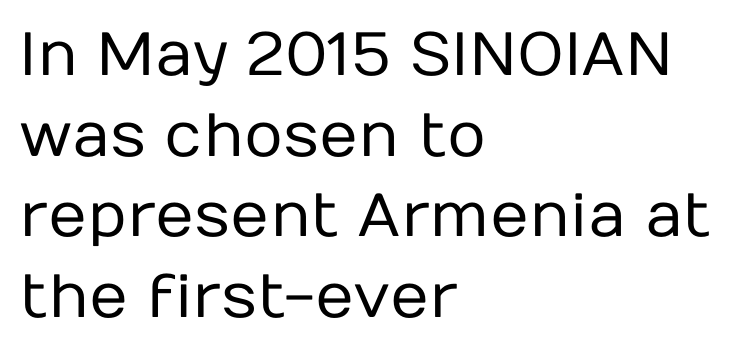
{"serif": "no", "italic": "no", "bold": "no", "weight": "regular", "width": "normal", "stroke_contrast": "low", "x_height": "medium", "monospaced": "no", "underline": "no", "align": "left", "line_spacing": "normal", "line_spacing_ratio": 1.32, "letter_spacing": "normal", "letter_spacing_em": 0.0, "glyph_px": 61}
